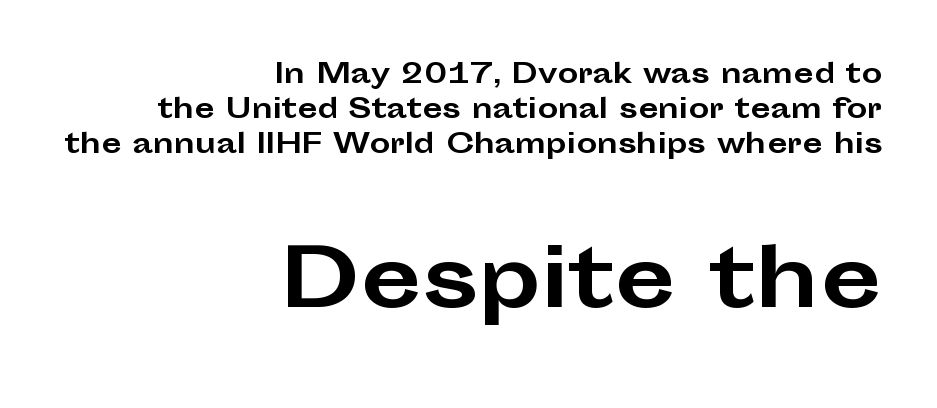
Q: Is the text bold? A: Yes.
Q: Is the text italic (slanted)? A: No, it is upright.
Q: Is the typeface a serif or a sans-serif typeface? A: Sans-serif.
Q: Is the text underlined? A: No.
Q: How is the paragraph aligned? A: Right-aligned.
Q: Is the spacing between letters normal or unusually wide? A: Normal.
Q: Is the spacing between lines tight, normal or loose? A: Normal.
Q: Which block of text is set in a larger size, the first (top) or the second (bottom)? A: The second (bottom) one.
Q: Width (condensed, normal, or wide)? A: Wide.
Q: Stroke contrast? A: Low.
Q: x-height? A: Medium.
Q: Monospaced? A: No.
